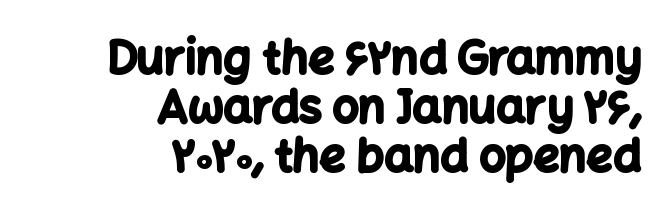
Posture: upright roman. Varying glyph widths throughout — classic text-font behaviour. The face used here is a sans, in the tradition of grotesques and geometrics. Letters rest on an invisible, unmarked baseline. The rag falls on the left side of this text block. Cramped leading.
